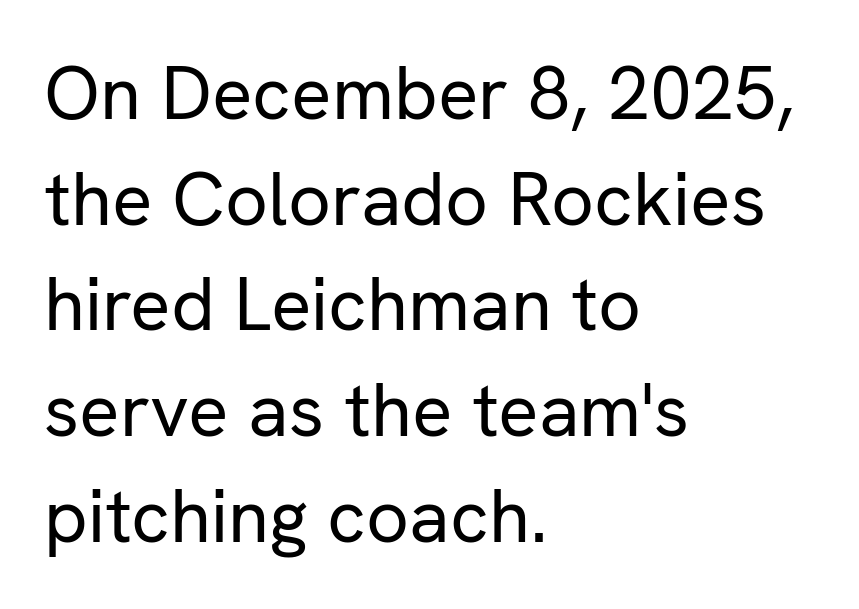
To sum up the face: it is a sans, with no serifs. The passage shown stacks its lines at a standard gap. Has an underline been added? It has not. Stroke mass is kept to a normal reading level or below. The axis of the letterforms is exactly vertical.
